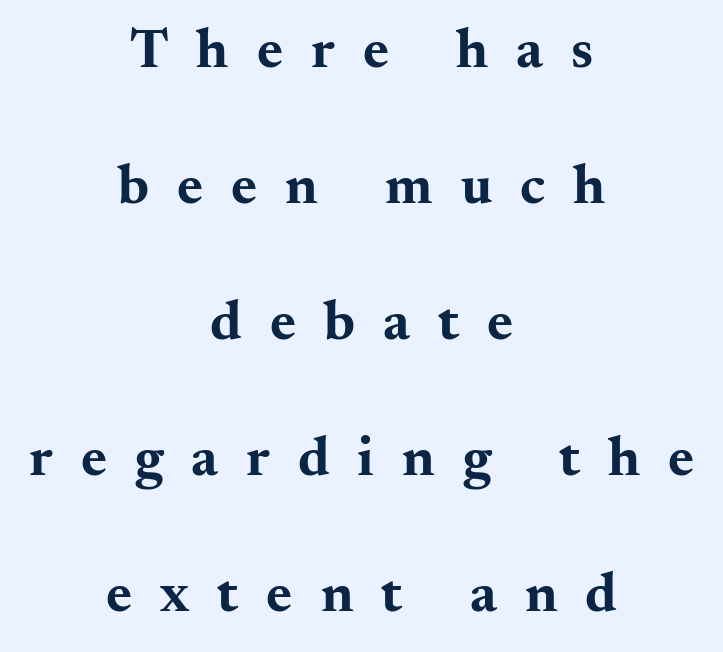
Vertical strokes here are truly vertical. Compared with an ordinary text face, these strokes are far heavier — a full bold. Here the designer chose a conventional face with non-uniform glyph widths. Quick note: underline off. You can tell from the footed stems that serif type was used. Airy leading.
